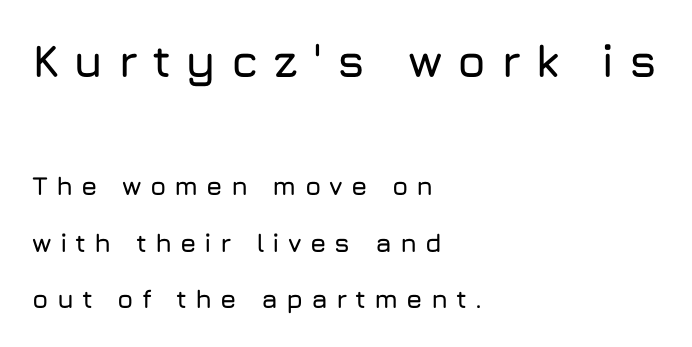
{"serif": "no", "italic": "no", "width": "normal", "stroke_contrast": "low", "x_height": "medium", "monospaced": "no", "underline": "no", "align": "left", "line_spacing": "loose", "line_spacing_ratio": 2.18, "letter_spacing": "wide", "letter_spacing_em": 0.31, "larger_block": "first", "size_ratio": 1.77, "glyph_px": 46}
